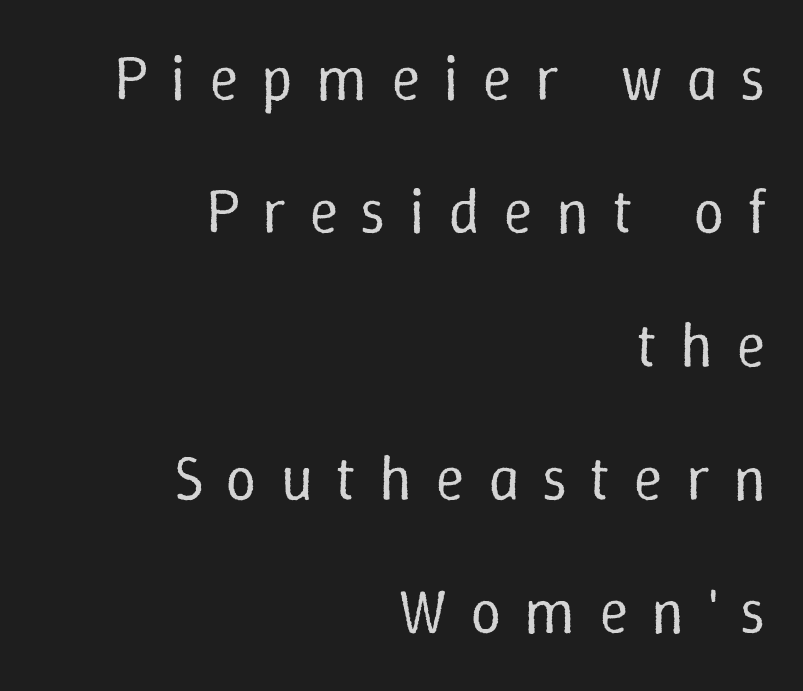
The lines are quadded right. The gap between lines stays unmarked. Looks like regular typesetting: each glyph gets only the width it needs. The tracking jumps out immediately: characters are airy and widely separated.
